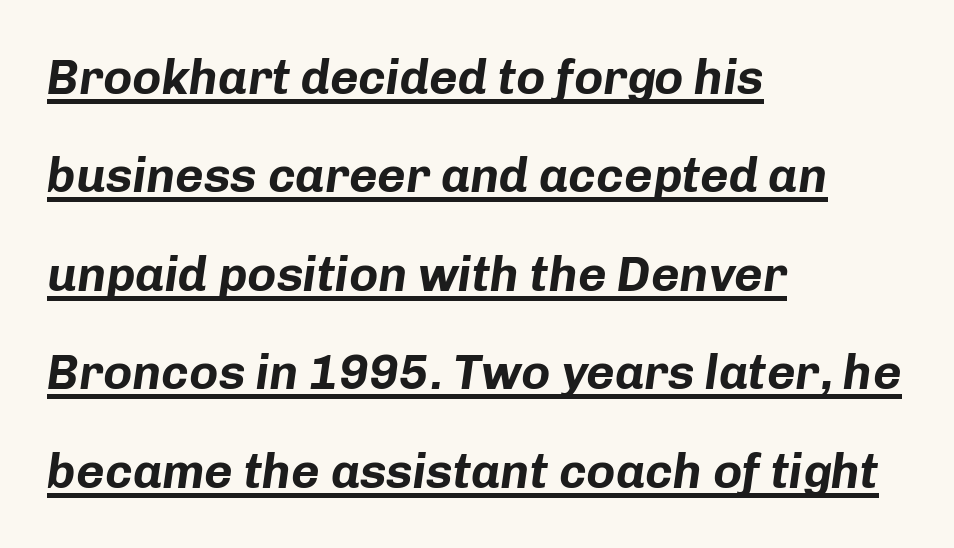
The image shows 49 px bold type, italic (leaning right); set left-aligned, loose line spacing (2.01x), normal letter spacing, underlined; low stroke contrast and a medium x-height.
